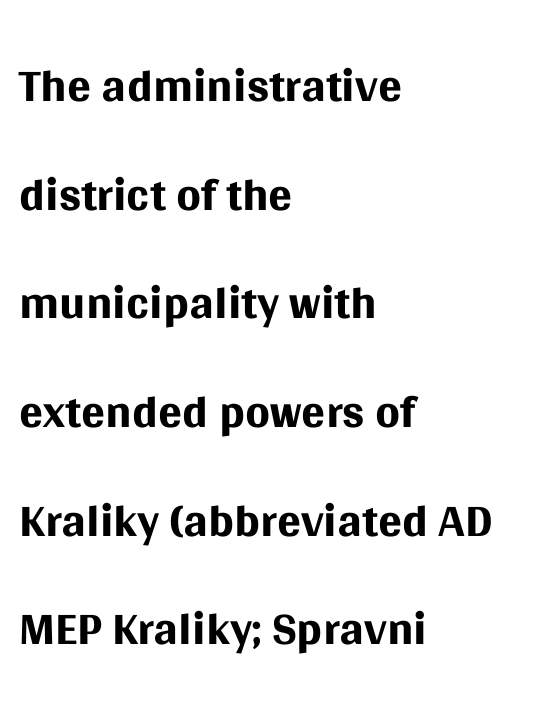
Weight: not bold — regular or lighter. The letterforms sit shoulder to shoulder at normal distance. Honestly, there is no underline to notice here at all. Caption: multi-line text, flush left, ragged right. Think of a printed novel: that variable character pitch is what you see here.
